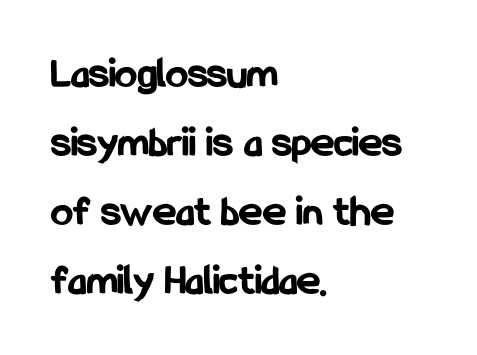
{"serif": "no", "italic": "no", "bold": "yes", "weight": "bold", "width": "condensed", "stroke_contrast": "low", "x_height": "medium", "monospaced": "no", "underline": "no", "align": "left", "line_spacing": "normal", "line_spacing_ratio": 1.57, "letter_spacing": "normal", "letter_spacing_em": 0.0, "glyph_px": 44}
